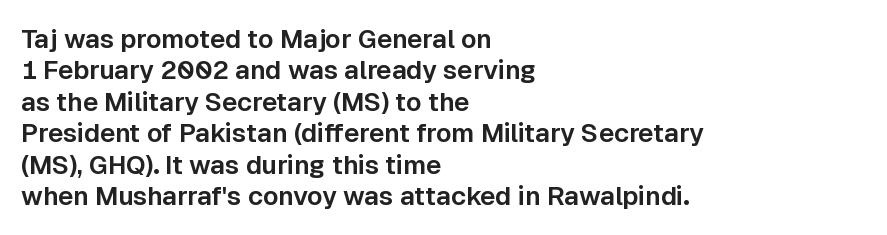
Tracking value appears to be zero — textbook default spacing. Rendered with straight, roman letterforms. Short and long lines alike share a common starting point at left. A bare baseline throughout the passage.
